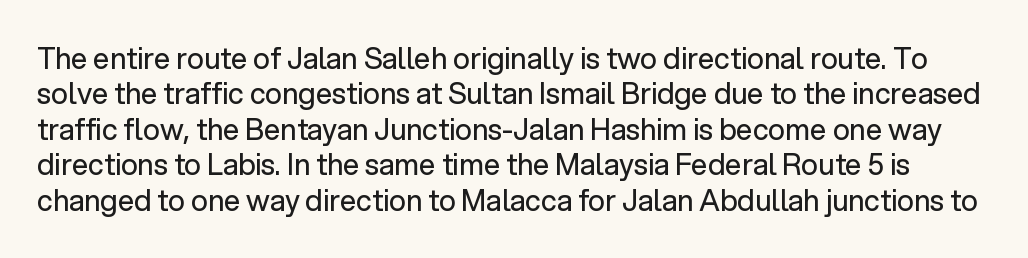
{"serif": "no", "italic": "no", "bold": "no", "weight": "regular", "width": "normal", "stroke_contrast": "low", "x_height": "medium", "monospaced": "no", "underline": "no", "line_spacing_ratio": 1.22, "letter_spacing": "normal", "letter_spacing_em": 0.0, "glyph_px": 29}
